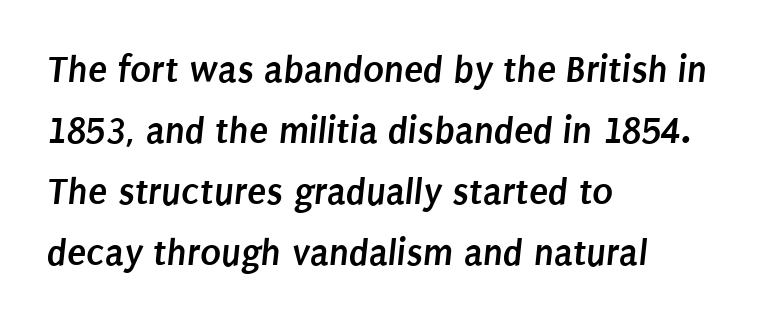
The image shows 39 px semibold, condensed sans-serif type; set left-aligned, normal line spacing (1.56x), normal letter spacing, not underlined; low stroke contrast and a large x-height.
